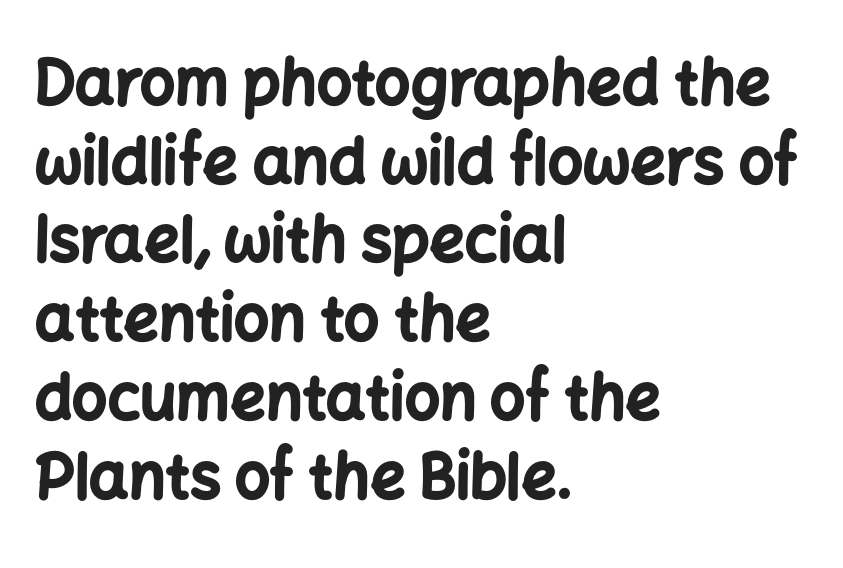
The area under the type is left untouched. Tall strokes in this sample are plumb rather than angled. Strong, thick strokes mark this as bold type. Note the varied advance widths — an 'i' is clearly narrower than an 'm'.
